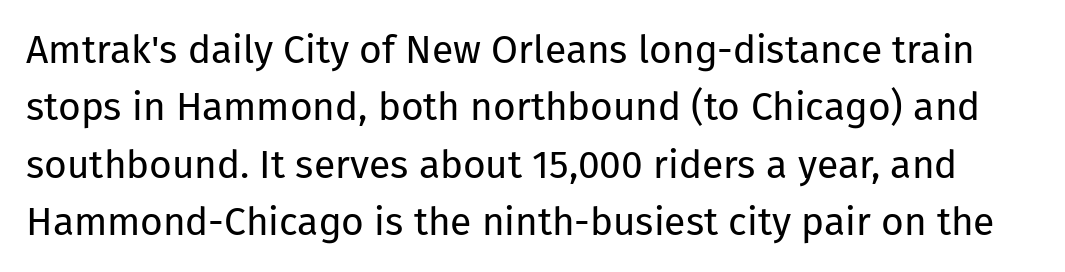
In terms of posture, this sample is upright. Beneath every word, the page is bare. A typesetter would call this zero additional tracking. Do the characters align in a grid? No, the font is proportional. The designer went with a sans here, leaving each stem footless.
